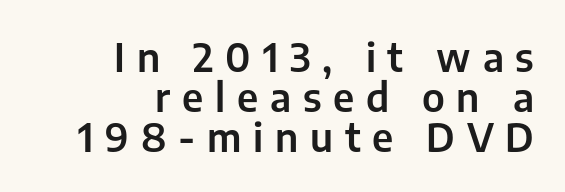
Q: Is the text italic (slanted)? A: No, it is upright.
Q: Is the typeface a serif or a sans-serif typeface? A: Sans-serif.
Q: Is the text underlined? A: No.
Q: How is the paragraph aligned? A: Right-aligned.
Q: Is the spacing between letters normal or unusually wide? A: Unusually wide.
Q: Is the spacing between lines tight, normal or loose? A: Tight.
Q: Width (condensed, normal, or wide)? A: Normal.
Q: Stroke contrast? A: Low.
Q: x-height? A: Medium.
Q: Monospaced? A: No.
